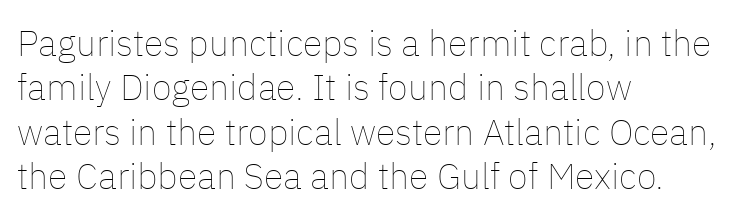
Q: Is the text bold? A: No.
Q: Is the text italic (slanted)? A: No, it is upright.
Q: Is the text underlined? A: No.
Q: How is the paragraph aligned? A: Left-aligned.
Q: Is the spacing between letters normal or unusually wide? A: Normal.
Q: Width (condensed, normal, or wide)? A: Normal.
Q: Stroke contrast? A: Low.
Q: x-height? A: Medium.
Q: Monospaced? A: No.
